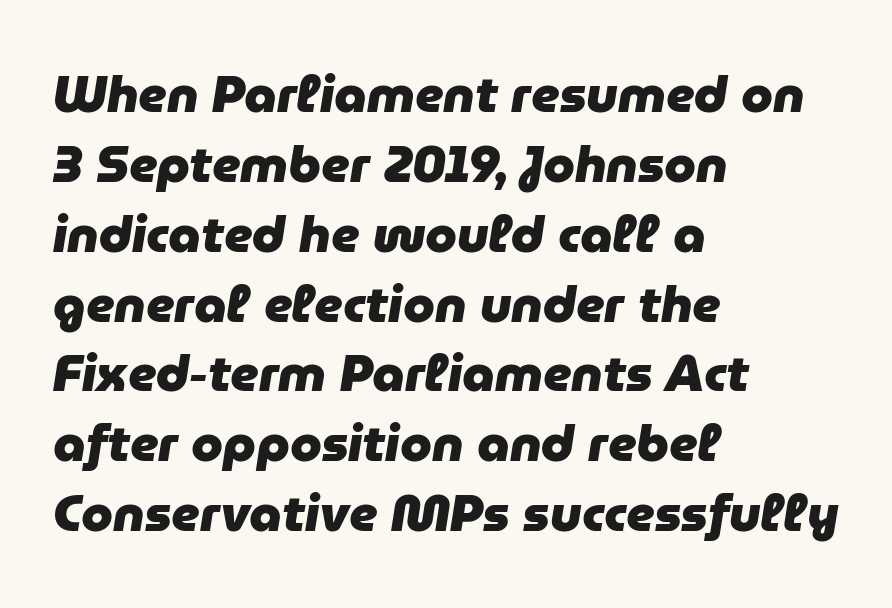
Evenly set lines give the paragraph a standard silhouette. Is this a fixed-width face? No — the glyphs have proportional, varying widths. Which margin do the lines hug? The left one — the right edge is uneven. The passage shown has conventional tracking throughout. The font's italic variant was chosen for this text.
